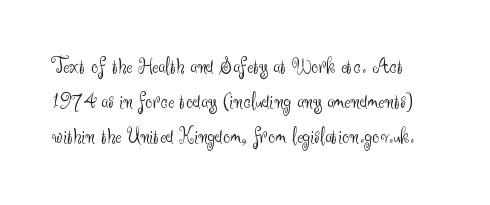
In terms of posture, this sample is upright. The font is comparable to plain body text, perhaps lighter. The designer left line spacing at the default. Letters rest on an invisible, unmarked baseline. In terms of letterspacing, this is plain default setting.
